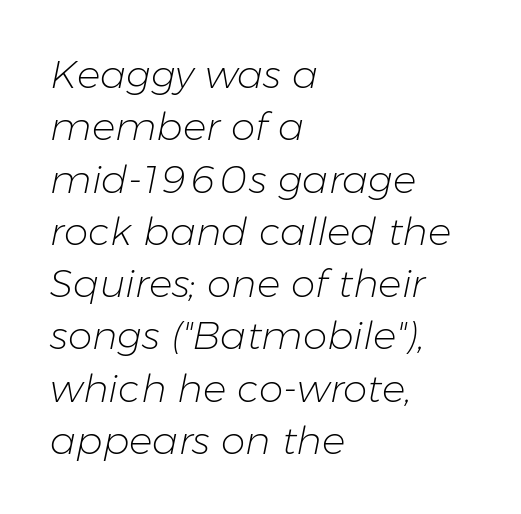
Q: Is the text bold? A: No.
Q: Is the text italic (slanted)? A: Yes, it leans right by about 11 degrees.
Q: Is the text underlined? A: No.
Q: How is the paragraph aligned? A: Left-aligned.
Q: Is the spacing between letters normal or unusually wide? A: Normal.
Q: Is the spacing between lines tight, normal or loose? A: Normal.
Q: Width (condensed, normal, or wide)? A: Normal.
Q: Stroke contrast? A: Low.
Q: x-height? A: Medium.
Q: Monospaced? A: No.
